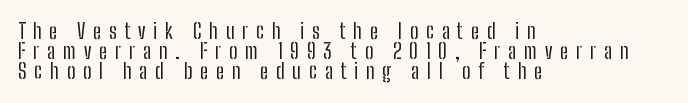
{"italic": "no", "bold": "no", "underline": "no", "align": "left", "line_spacing": "tight", "line_spacing_ratio": 0.96, "letter_spacing": "wide", "letter_spacing_em": 0.37, "glyph_px": 21}
